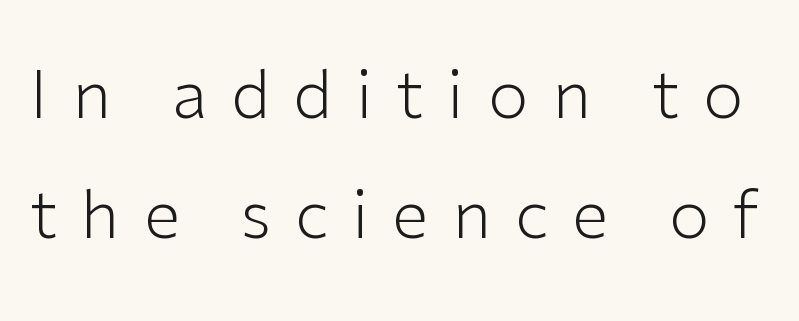
Does the lettering tilt? It doesn't — this is upright. The font family rendered here belongs to the sans-serif group. The type is letterspaced generously, with wide tracking. This sample has the flowing, uneven cadence of proportional lettering.
